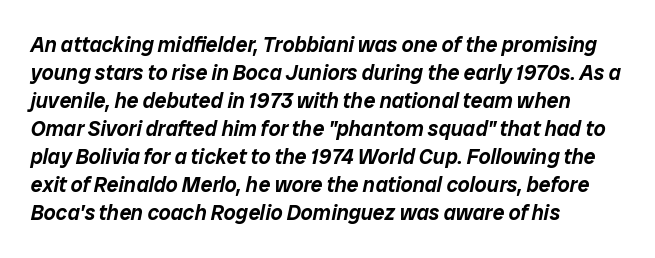
Honestly, the row spacing looks completely unremarkable. Decoration check: the copy has no underline. All the whitespace from short lines collects on the right. Style check: oblique. Standard letterfit; no display-style spreading of the glyphs.
